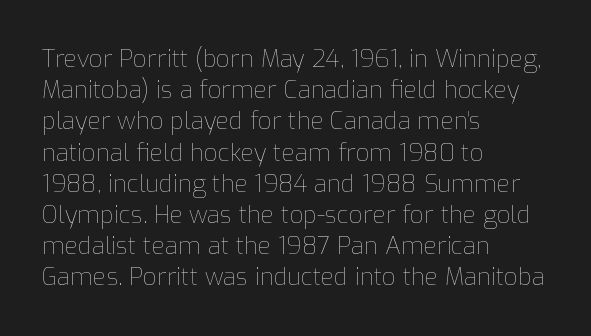
Q: Is the text bold? A: No.
Q: Is the text italic (slanted)? A: No, it is upright.
Q: Is the text underlined? A: No.
Q: How is the paragraph aligned? A: Left-aligned.
Q: Is the spacing between letters normal or unusually wide? A: Normal.
Q: Is the spacing between lines tight, normal or loose? A: Normal.
